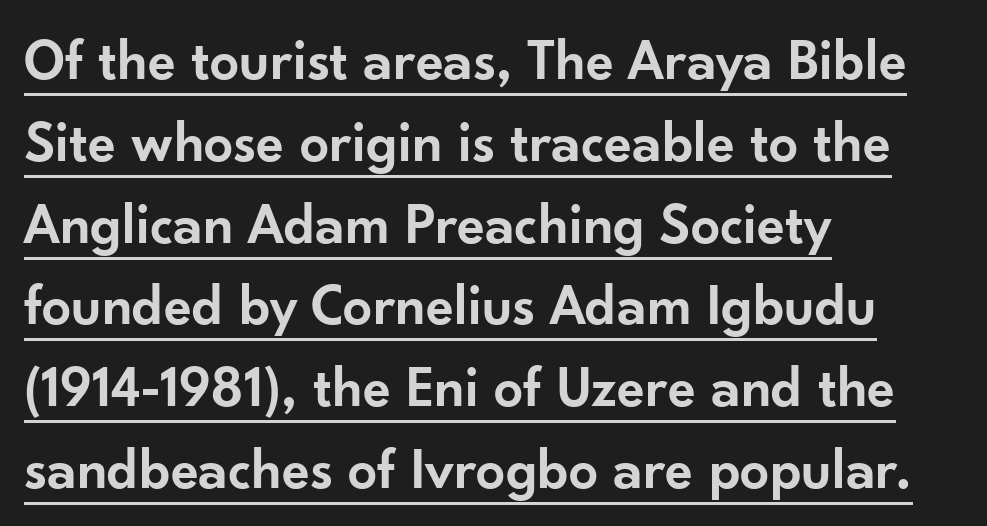
{"serif": "no", "italic": "no", "bold": "semi", "weight": "semibold", "width": "normal", "stroke_contrast": "low", "x_height": "small", "monospaced": "no", "underline": "yes", "align": "left", "line_spacing": "normal", "line_spacing_ratio": 1.41, "letter_spacing": "normal", "letter_spacing_em": 0.0, "glyph_px": 58}
